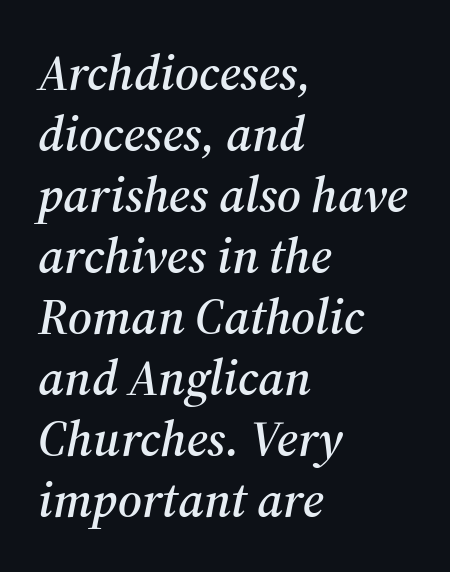
Q: Is the text italic (slanted)? A: Yes, it leans right by about 12 degrees.
Q: Is the typeface a serif or a sans-serif typeface? A: Serif.
Q: Is the text underlined? A: No.
Q: How is the paragraph aligned? A: Left-aligned.
Q: Is the spacing between letters normal or unusually wide? A: Normal.
Q: Width (condensed, normal, or wide)? A: Normal.
Q: Stroke contrast? A: Medium.
Q: x-height? A: Medium.
Q: Monospaced? A: No.
